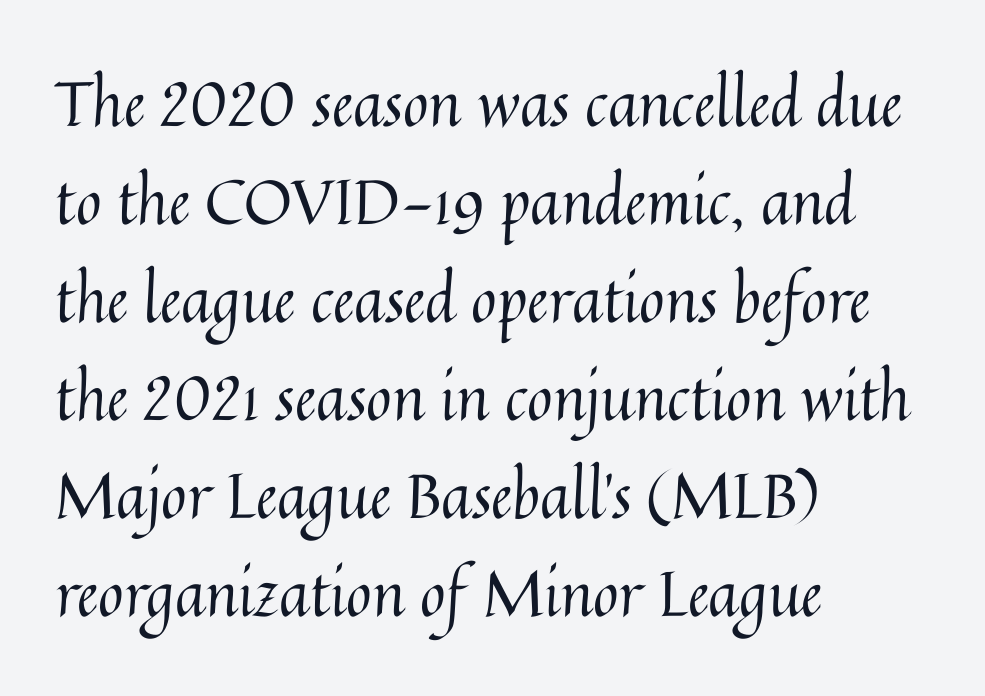
The image shows 62 px regular-weight type; set left-aligned, normal line spacing (1.58x), normal letter spacing, not underlined; medium stroke contrast and a medium x-height.
